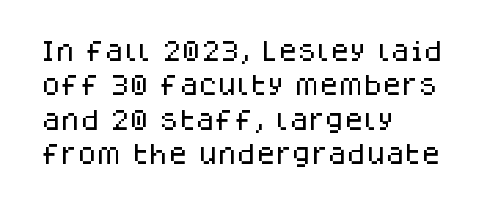
{"italic": "no", "underline": "no", "align": "left", "line_spacing": "normal", "line_spacing_ratio": 1.56, "letter_spacing": "normal", "letter_spacing_em": 0.0, "glyph_px": 22}
